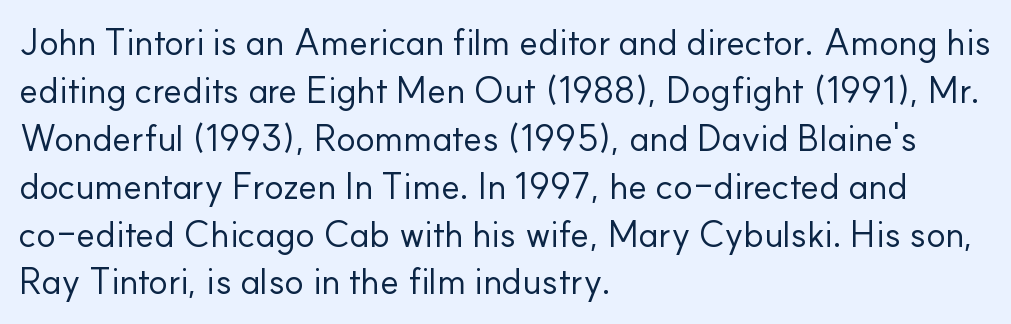
Characters remain perfectly vertical along every line. The rendering keeps characters at their native spacing. The rendering uses natural spacing where letterforms have individual widths. The strip under each line holds only bare page. The passage shown stacks its lines at a standard gap. Horizontal alignment here is leftward, the default for most running prose.
